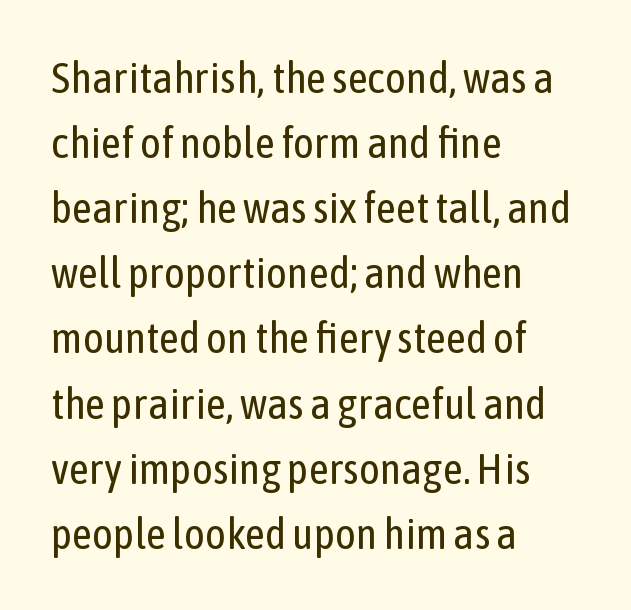
The image shows 44 px regular-weight, condensed sans-serif type, upright; set left-aligned, normal line spacing (1.48x), normal letter spacing, not underlined; low stroke contrast and a medium x-height.
